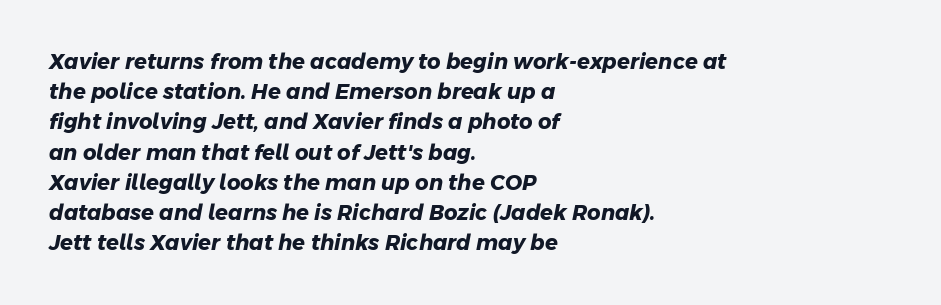
{"bold": "yes", "underline": "no", "align": "left", "line_spacing": "normal", "line_spacing_ratio": 1.44, "letter_spacing": "normal", "letter_spacing_em": 0.0, "glyph_px": 21}
